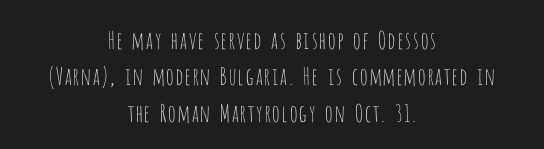
Q: Is the text bold? A: No.
Q: Is the text italic (slanted)? A: No, it is upright.
Q: Is the text underlined? A: No.
Q: How is the paragraph aligned? A: Centered.
Q: Is the spacing between letters normal or unusually wide? A: Normal.
Q: Is the spacing between lines tight, normal or loose? A: Normal.
